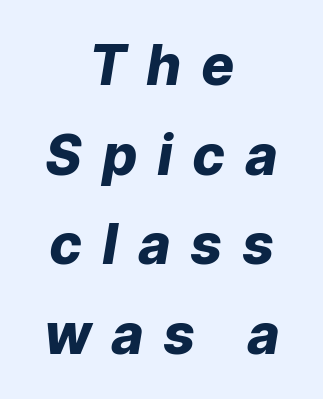
The image shows 55 px heavy type, italic (leaning right); set centered, normal line spacing (1.63x), unusually wide letter spacing (+0.39 em), not underlined; low stroke contrast and a medium x-height.
